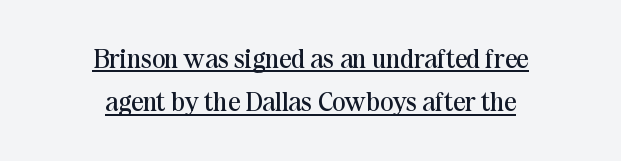
{"italic": "no", "bold": "no", "underline": "yes", "align": "center", "line_spacing": "normal", "line_spacing_ratio": 1.61, "letter_spacing": "normal", "letter_spacing_em": 0.0, "glyph_px": 27}
